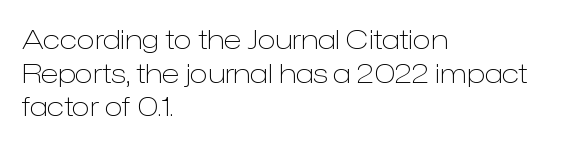
Whoever set this chose a conventional vertical rhythm. Each stroke keeps to a modest, everyday thickness or less. Is there any slant? The stems are plumb. Any mark beneath the type? The region is blank. Horizontal alignment here is leftward, the default for most running prose.
